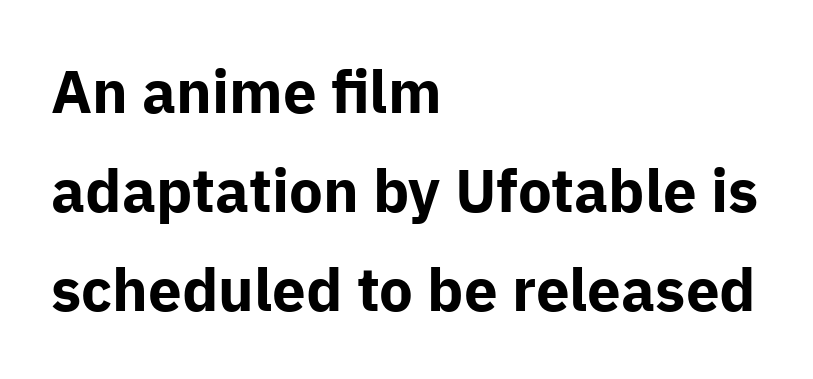
Q: Is the text bold? A: Yes.
Q: Is the text italic (slanted)? A: No, it is upright.
Q: Is the typeface a serif or a sans-serif typeface? A: Sans-serif.
Q: Is the text underlined? A: No.
Q: How is the paragraph aligned? A: Left-aligned.
Q: Is the spacing between letters normal or unusually wide? A: Normal.
Q: Is the spacing between lines tight, normal or loose? A: Normal.
Q: Width (condensed, normal, or wide)? A: Normal.
Q: Stroke contrast? A: Low.
Q: x-height? A: Medium.
Q: Monospaced? A: No.
